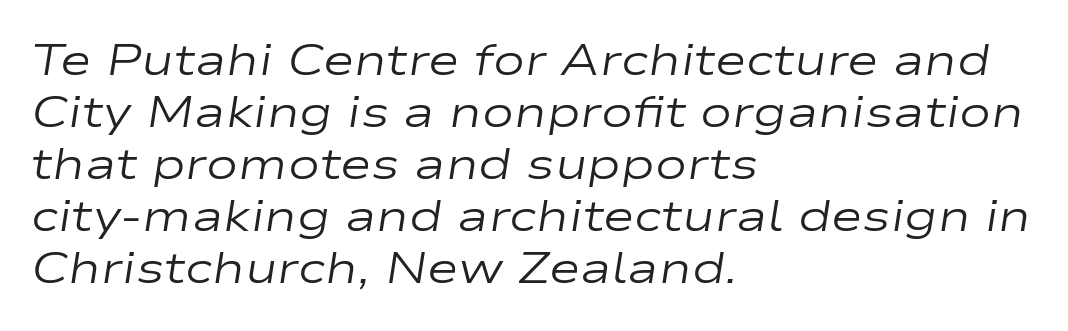
A typesetter would call this proportional, since set widths differ per character. The strip under each line holds only bare page. Ink coverage per letter is moderate at most. Compared with ordinary roman type, these characters are visibly tilted. Spacing between characters is what you'd get straight out of the box.
